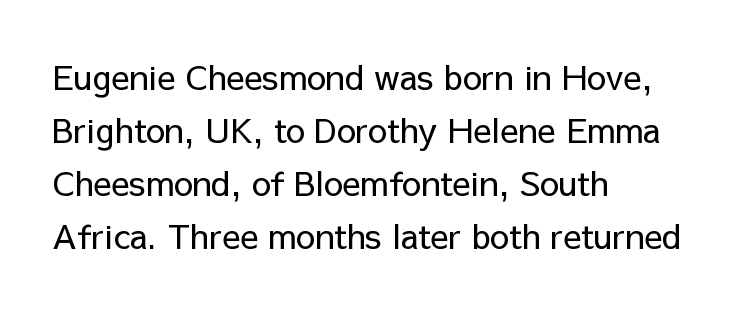
The image shows 34 px regular-weight sans-serif type, upright; set left-aligned, normal line spacing (1.56x), normal letter spacing, not underlined; low stroke contrast and a medium x-height.
